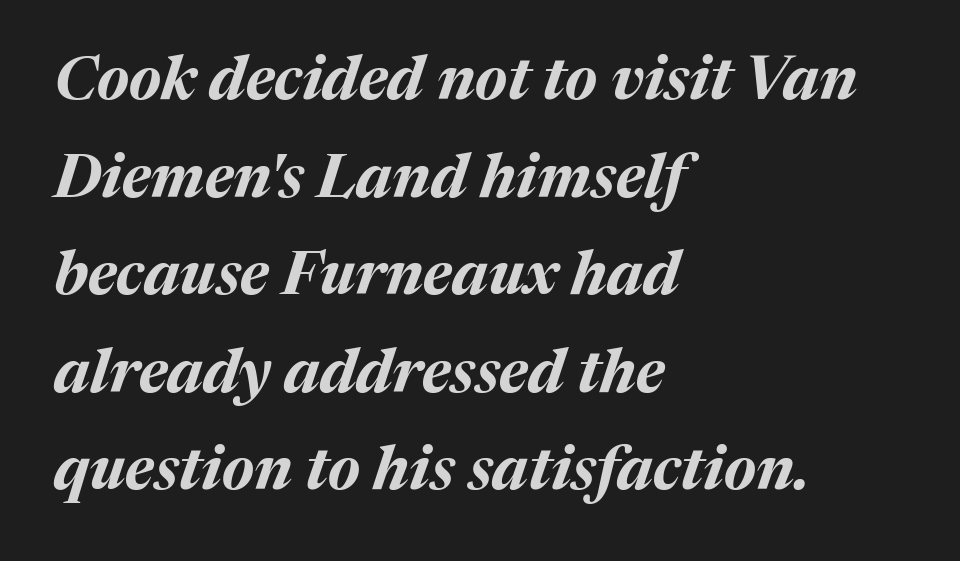
The image shows 61 px bold type, italic (leaning right); set left-aligned, normal line spacing (1.6x), normal letter spacing, not underlined; medium stroke contrast and a medium x-height.
